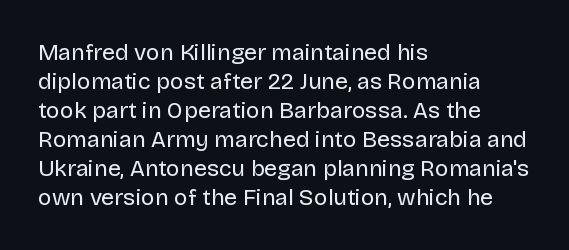
Q: Is the text bold? A: No.
Q: Is the text italic (slanted)? A: No, it is upright.
Q: Is the text underlined? A: No.
Q: How is the paragraph aligned? A: Left-aligned.
Q: Is the spacing between letters normal or unusually wide? A: Normal.
Q: Is the spacing between lines tight, normal or loose? A: Normal.
